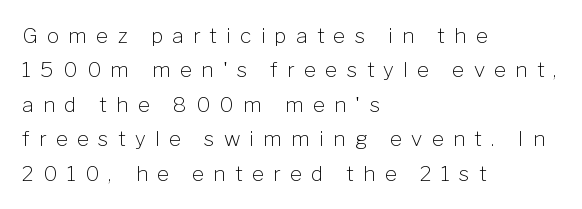
Does extra space separate the letters? Yes, quite a lot of it. Compared with typical paragraphs, the rows here are spaced about the same. The face looks like a standard text weight, possibly lighter. Anything drawn beneath the words? Only blank space. Leftover space on each line is placed entirely after the last word. Tall strokes in this sample are plumb rather than angled.
